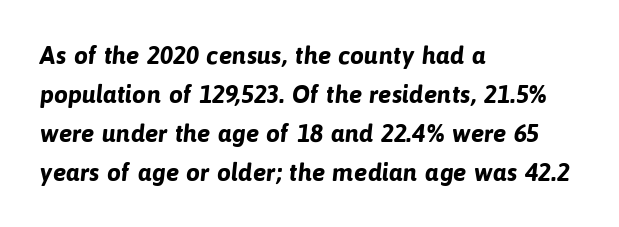
The image shows 25 px bold type; set left-aligned, normal line spacing (1.56x), normal letter spacing, not underlined.
